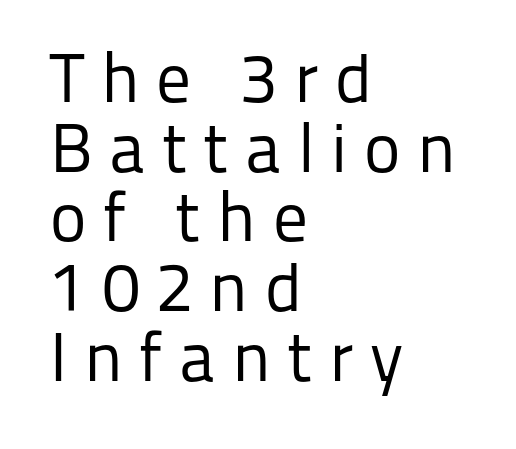
Q: Is the text bold? A: No.
Q: Is the text italic (slanted)? A: No, it is upright.
Q: Is the typeface a serif or a sans-serif typeface? A: Sans-serif.
Q: Is the text underlined? A: No.
Q: How is the paragraph aligned? A: Left-aligned.
Q: Is the spacing between letters normal or unusually wide? A: Unusually wide.
Q: Is the spacing between lines tight, normal or loose? A: Tight.
Q: Width (condensed, normal, or wide)? A: Normal.
Q: Stroke contrast? A: Low.
Q: x-height? A: Medium.
Q: Monospaced? A: No.
